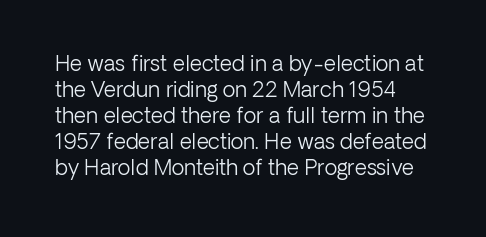
Q: Is the text bold? A: No.
Q: Is the text italic (slanted)? A: No, it is upright.
Q: Is the text underlined? A: No.
Q: Is the spacing between letters normal or unusually wide? A: Normal.
